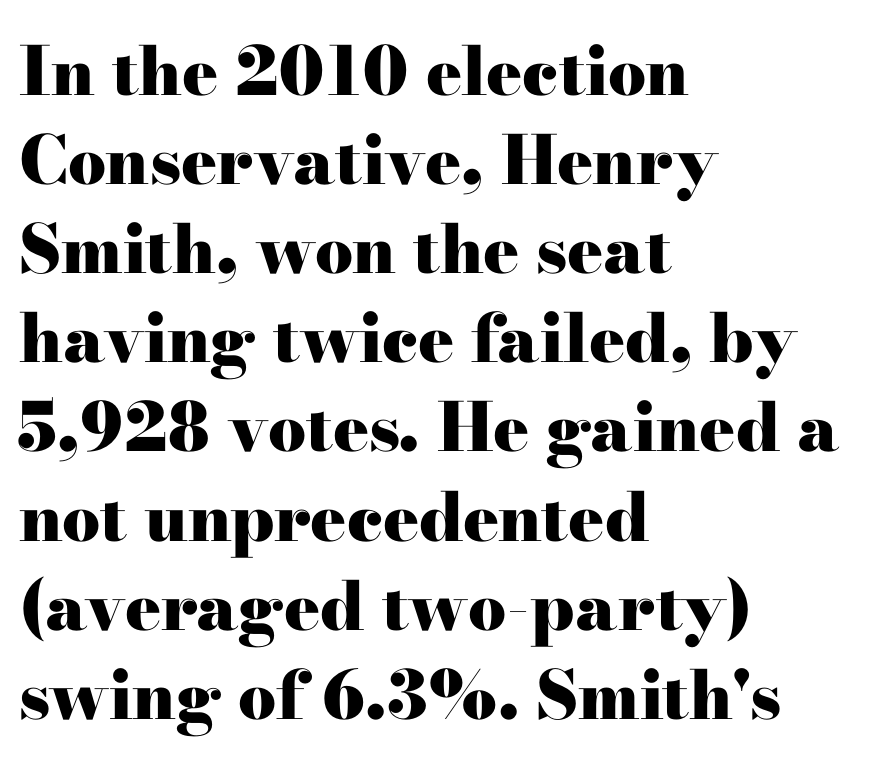
Honestly, there is no underline to notice here at all. Each letter keeps its own natural width here, so spacing adapts to shape. The space between consecutive lines is moderate. Teacher's note: observe the even left margin — that is flush-left alignment. Upright lettering throughout. Serif or sans? Serif — the stroke terminals have little feet.
